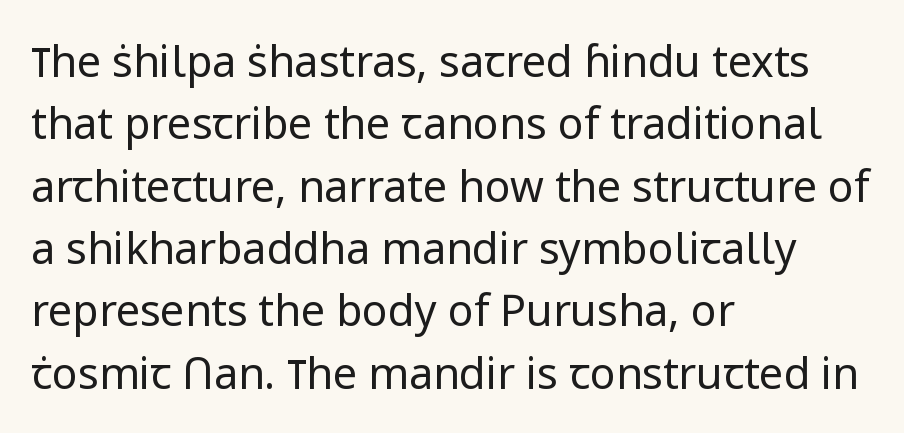
The image shows 43 px regular-weight sans-serif type, upright; set left-aligned, normal line spacing (1.45x), normal letter spacing, not underlined; low stroke contrast and a medium x-height.
